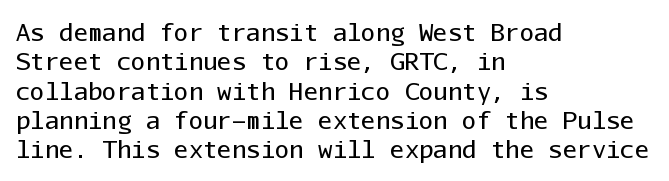
Q: Is the text bold? A: No.
Q: Is the text italic (slanted)? A: No, it is upright.
Q: Is the text underlined? A: No.
Q: How is the paragraph aligned? A: Left-aligned.
Q: Is the spacing between letters normal or unusually wide? A: Normal.
